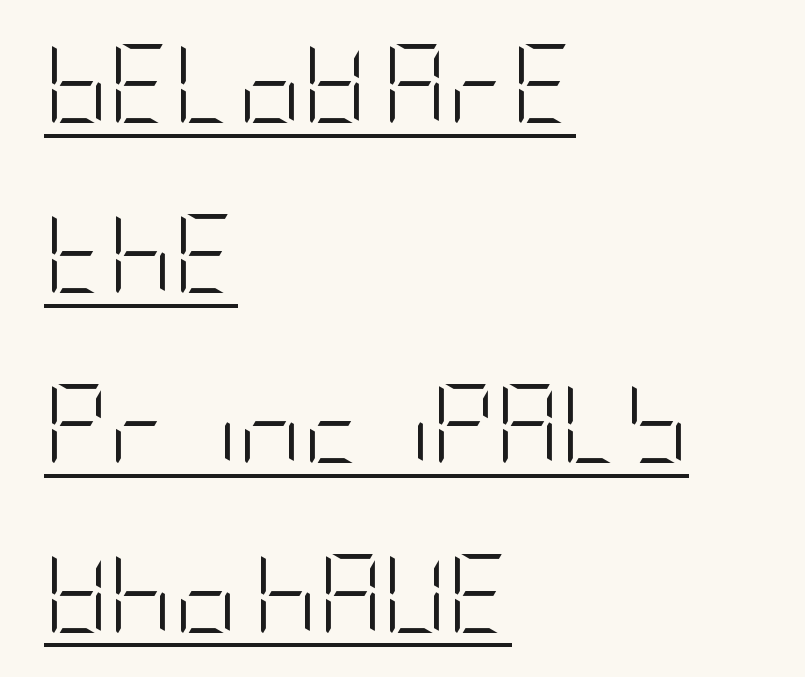
Compared with typical body copy, the letter spacing here is the same. Font category for this specimen: sans-serif. Nope, not italic — everything's standing straight. Layout note: lines flush left.
